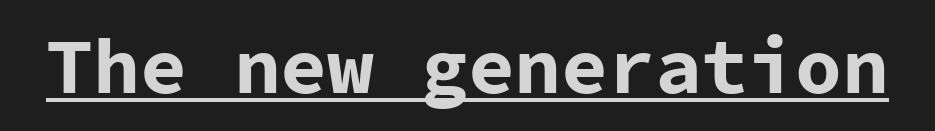
The image shows 78 px bold sans-serif type, upright, monospaced; set normal letter spacing, underlined; low stroke contrast and a medium x-height.
